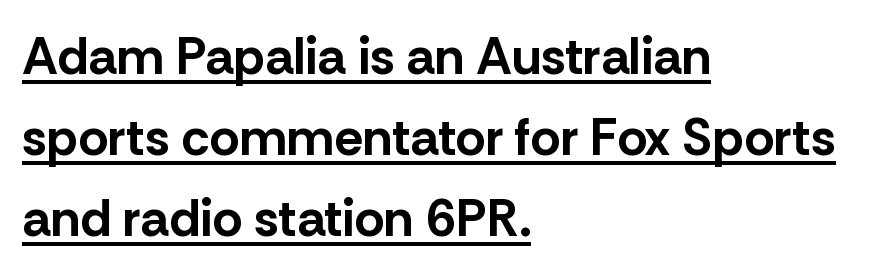
{"serif": "no", "italic": "no", "bold": "yes", "weight": "bold", "width": "normal", "stroke_contrast": "low", "x_height": "medium", "monospaced": "no", "underline": "yes", "align": "left", "line_spacing": "normal", "line_spacing_ratio": 1.56, "letter_spacing": "normal", "letter_spacing_em": 0.0, "glyph_px": 52}
